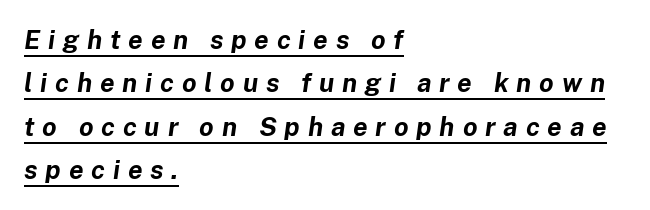
Short note: letters widely spaced. This sample carries an underscore along the baseline area. Caption: multi-line text, flush left, ragged right. Line spacing here is normal. The rendering uses a bold face; every stroke is thick and dark.
